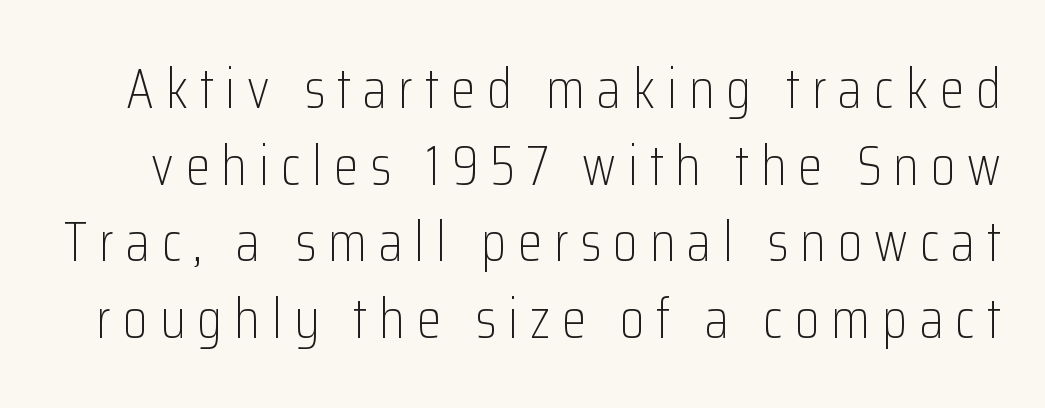
{"serif": "no", "italic": "no", "bold": "no", "weight": "light", "width": "condensed", "stroke_contrast": "low", "x_height": "medium", "monospaced": "no", "underline": "no", "line_spacing": "normal", "line_spacing_ratio": 1.37, "letter_spacing": "wide", "letter_spacing_em": 0.21, "glyph_px": 56}
